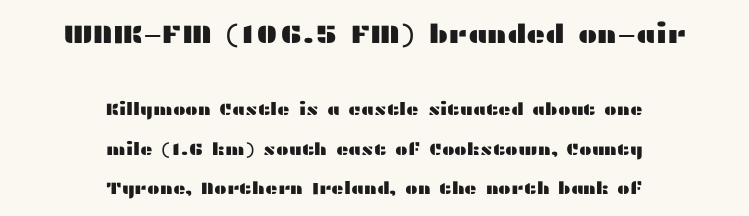
Anything drawn beneath the words? Only blank space. A typesetter would call this zero additional tracking. The text block is weighted toward neither margin, spreading evenly from the middle. The letters stand upright; this is a roman face. Scale decreases going downward across the two blocks. Honestly, the rows look like they've been pulled way apart.
